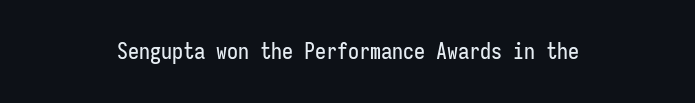
{"italic": "no", "underline": "no", "align": "center", "letter_spacing": "normal", "letter_spacing_em": 0.0, "glyph_px": 22}
